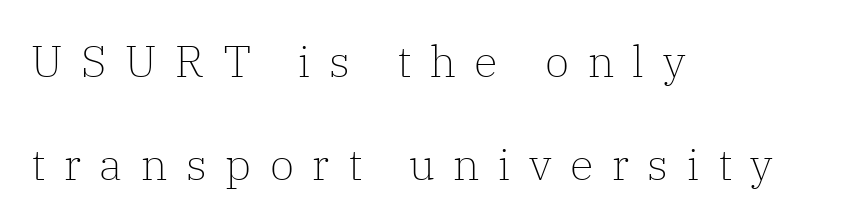
Q: Is the text bold? A: No.
Q: Is the text italic (slanted)? A: No, it is upright.
Q: Is the typeface a serif or a sans-serif typeface? A: Serif.
Q: Is the text underlined? A: No.
Q: How is the paragraph aligned? A: Left-aligned.
Q: Is the spacing between letters normal or unusually wide? A: Unusually wide.
Q: Is the spacing between lines tight, normal or loose? A: Loose.
Q: Width (condensed, normal, or wide)? A: Normal.
Q: Stroke contrast? A: Low.
Q: x-height? A: Medium.
Q: Monospaced? A: No.
